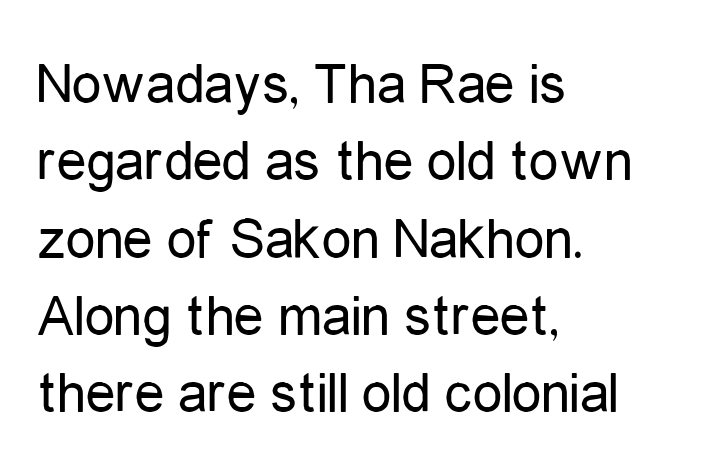
Line starts are locked; line ends wander. The passage shown is typed in a proportional face where columns would drift. How are the letters spaced? Ordinarily, with no added tracking. Weight: regular or lighter. Note: no serifs on the glyphs.
